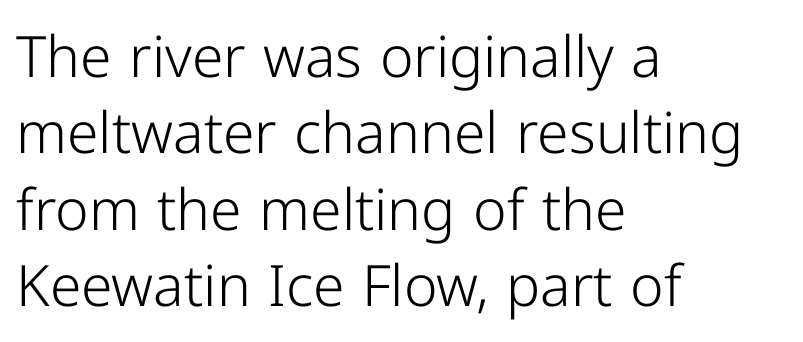
The image shows 57 px light sans-serif type, upright; set left-aligned, normal line spacing (1.34x), normal letter spacing, not underlined; low stroke contrast and a medium x-height.
